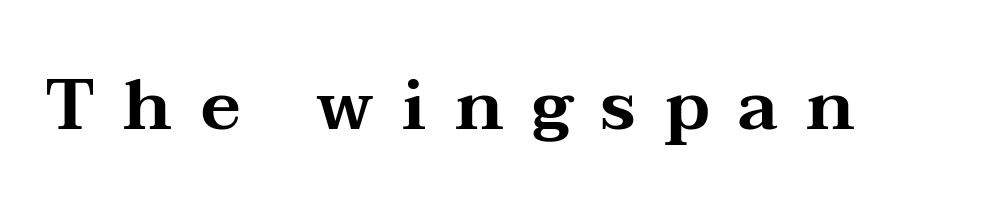
{"serif": "yes", "italic": "no", "width": "wide", "stroke_contrast": "medium", "x_height": "medium", "monospaced": "no", "underline": "no", "letter_spacing": "wide", "letter_spacing_em": 0.4, "glyph_px": 71}
